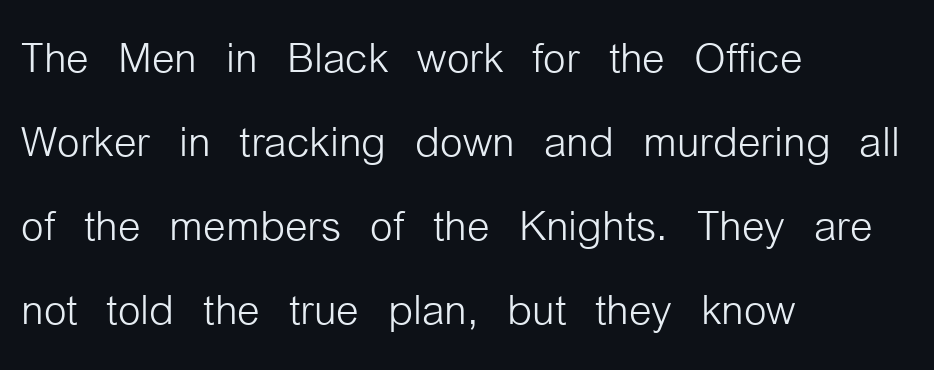
Note the varied advance widths — an 'i' is clearly narrower than an 'm'. Check the space under the baseline: it is left empty. The ragged edge is on the right, which tells us the setting is flush left. No italicization has been applied; the sample stays upright. Spacing between characters is what you'd get straight out of the box. Nope, no serifs anywhere on these letters.
